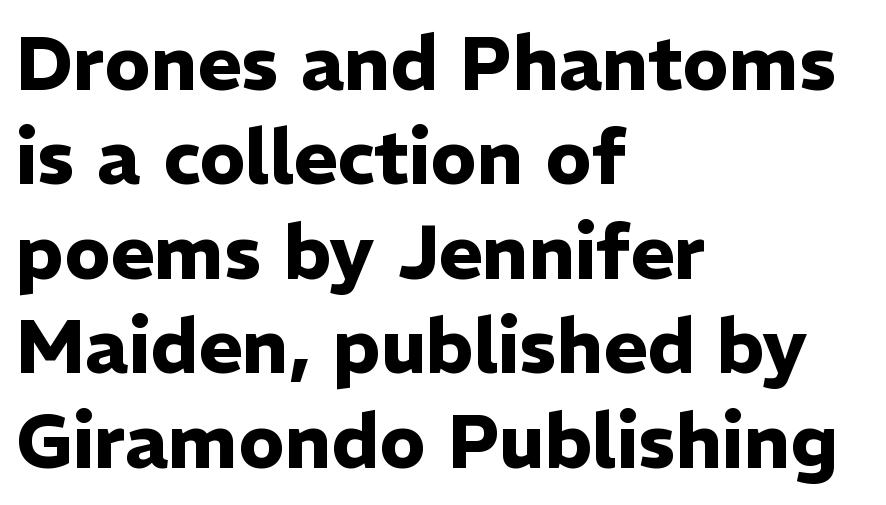
Q: Is the text bold? A: Yes.
Q: Is the text italic (slanted)? A: No, it is upright.
Q: Is the typeface a serif or a sans-serif typeface? A: Sans-serif.
Q: Is the text underlined? A: No.
Q: How is the paragraph aligned? A: Left-aligned.
Q: Is the spacing between letters normal or unusually wide? A: Normal.
Q: Is the spacing between lines tight, normal or loose? A: Normal.
Q: Width (condensed, normal, or wide)? A: Normal.
Q: Stroke contrast? A: Low.
Q: x-height? A: Medium.
Q: Monospaced? A: No.
